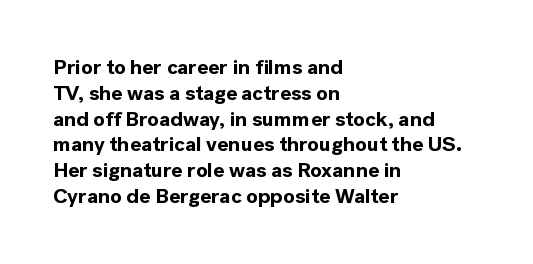
Q: Is the text bold? A: Yes.
Q: Is the text italic (slanted)? A: No, it is upright.
Q: Is the text underlined? A: No.
Q: How is the paragraph aligned? A: Left-aligned.
Q: Is the spacing between letters normal or unusually wide? A: Normal.
